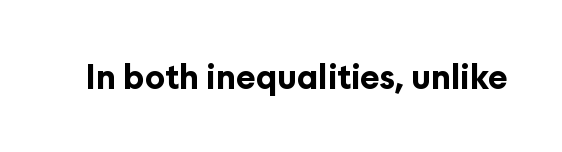
{"serif": "no", "italic": "no", "bold": "yes", "weight": "bold", "width": "normal", "stroke_contrast": "low", "x_height": "medium", "monospaced": "no", "underline": "no", "letter_spacing": "normal", "letter_spacing_em": 0.0, "glyph_px": 33}
